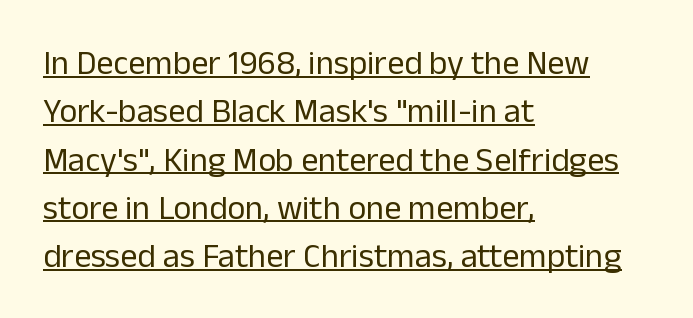
Q: Is the text bold? A: No.
Q: Is the text italic (slanted)? A: No, it is upright.
Q: Is the typeface a serif or a sans-serif typeface? A: Sans-serif.
Q: Is the text underlined? A: Yes.
Q: How is the paragraph aligned? A: Left-aligned.
Q: Is the spacing between letters normal or unusually wide? A: Normal.
Q: Is the spacing between lines tight, normal or loose? A: Normal.
Q: Width (condensed, normal, or wide)? A: Normal.
Q: Stroke contrast? A: Low.
Q: x-height? A: Medium.
Q: Monospaced? A: No.
